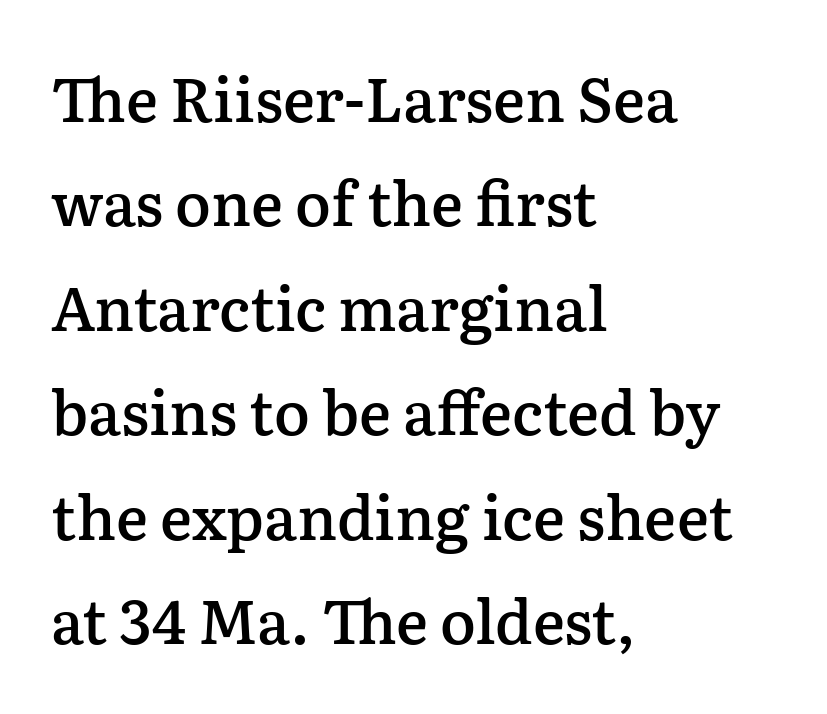
The image shows 60 px semibold serif type, upright; set left-aligned, line spacing 1.74x, normal letter spacing, not underlined; low stroke contrast and a medium x-height.
